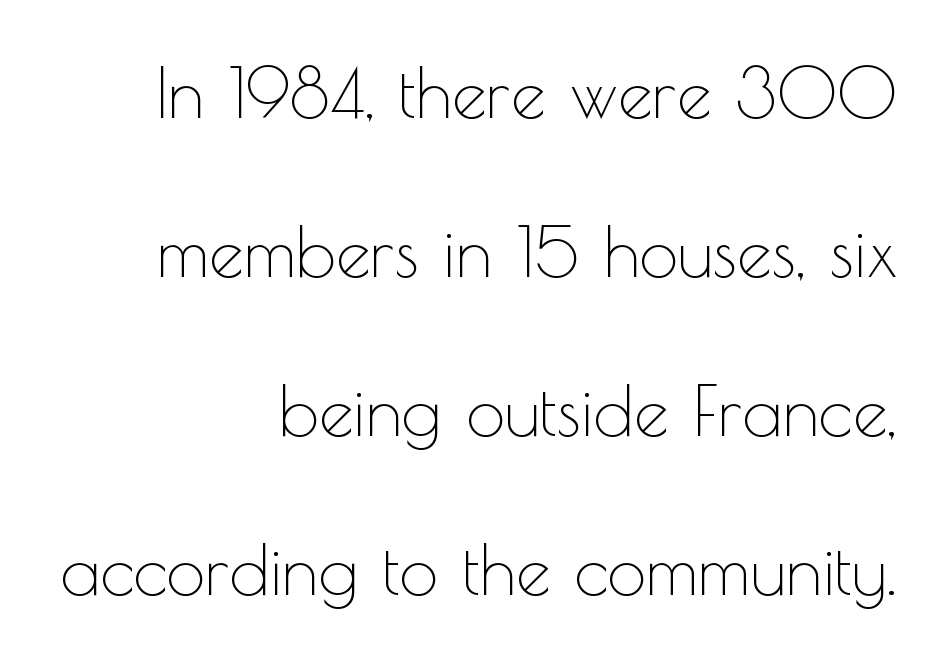
Tracking value appears to be zero — textbook default spacing. The leading is generous, giving the passage an open texture. The face used here is proportionally spaced, like ordinary book or web type. The specimen reads as upright at a glance. Stem width sits at or under what a default text font uses.
